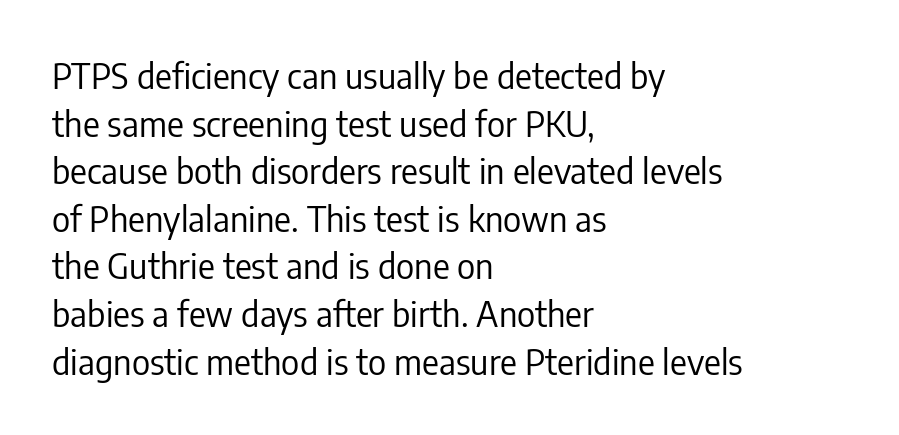
{"serif": "no", "italic": "no", "bold": "no", "weight": "regular", "width": "condensed", "stroke_contrast": "low", "x_height": "medium", "monospaced": "no", "underline": "no", "align": "left", "line_spacing": "normal", "line_spacing_ratio": 1.36, "letter_spacing": "normal", "letter_spacing_em": 0.0, "glyph_px": 35}
